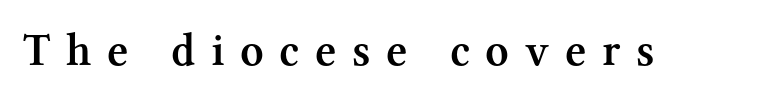
{"serif": "yes", "italic": "no", "bold": "semi", "weight": "semibold", "width": "normal", "stroke_contrast": "medium", "x_height": "medium", "monospaced": "no", "underline": "no", "letter_spacing": "wide", "letter_spacing_em": 0.34, "glyph_px": 46}
